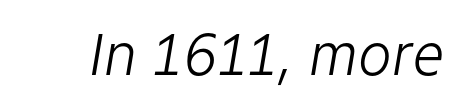
{"italic": "yes", "lean": "right", "slant_degrees": 9, "bold": "no", "weight": "light", "width": "normal", "stroke_contrast": "low", "x_height": "medium", "monospaced": "no", "underline": "no", "letter_spacing": "normal", "letter_spacing_em": 0.0, "glyph_px": 57}
